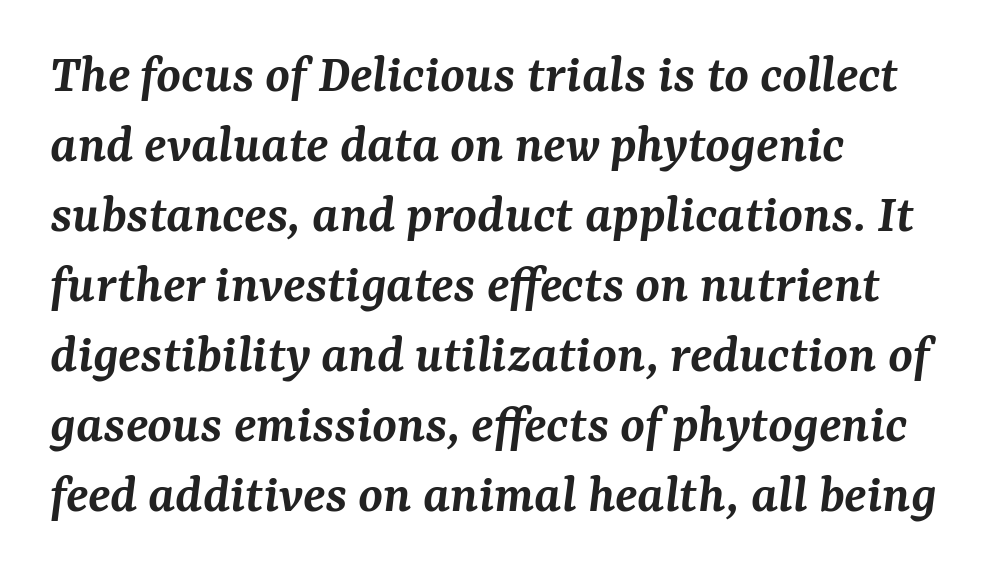
{"serif": "yes", "italic": "yes", "lean": "right", "slant_degrees": 7, "bold": "semi", "weight": "semibold", "width": "normal", "stroke_contrast": "medium", "x_height": "medium", "monospaced": "no", "underline": "no", "align": "left", "line_spacing": "normal", "line_spacing_ratio": 1.25, "letter_spacing": "normal", "letter_spacing_em": 0.0, "glyph_px": 56}
